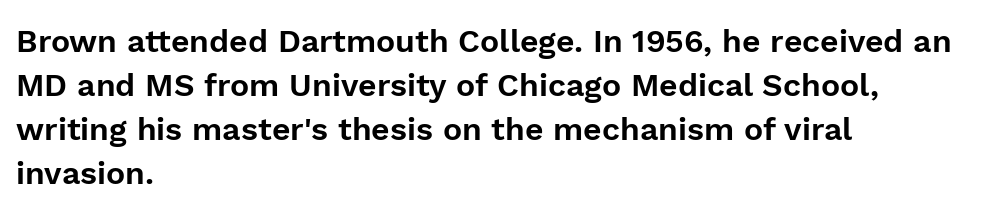
{"serif": "no", "italic": "no", "width": "normal", "stroke_contrast": "low", "x_height": "medium", "monospaced": "no", "underline": "no", "align": "left", "line_spacing": "normal", "line_spacing_ratio": 1.37, "letter_spacing": "normal", "letter_spacing_em": 0.0, "glyph_px": 32}
